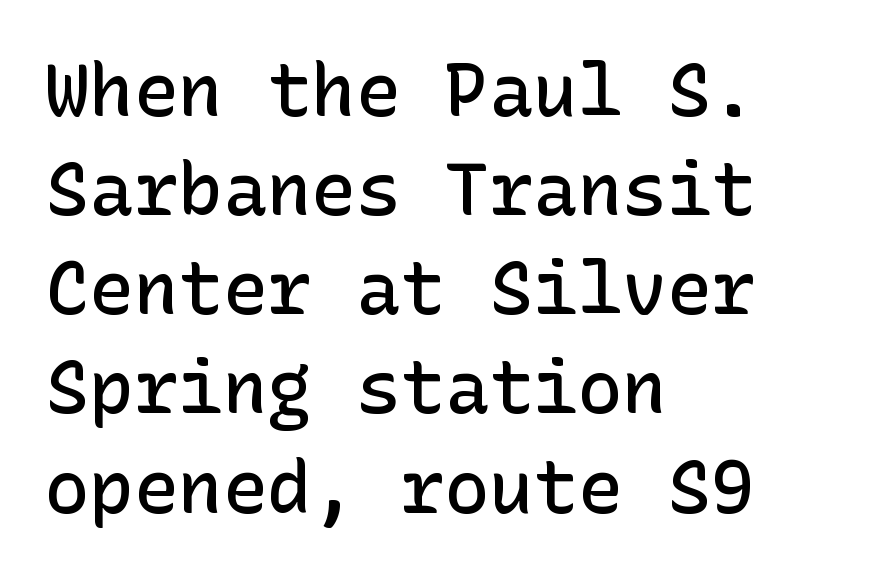
{"serif": "no", "italic": "no", "bold": "semi", "weight": "semibold", "width": "normal", "stroke_contrast": "low", "x_height": "medium", "underline": "no", "align": "left", "line_spacing": "normal", "line_spacing_ratio": 1.34, "letter_spacing": "normal", "letter_spacing_em": 0.0, "glyph_px": 74}
